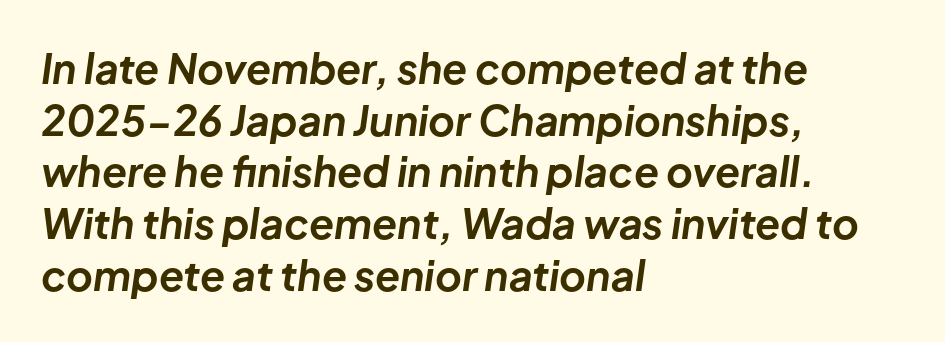
There's an unmistakable incline to the writing here. Line spacing here is normal. Anything drawn beneath the words? Only blank space. These lines keep a tight, regular rhythm from letter to letter. Which margin do the lines hug? The left one — the right edge is uneven. Is this a fixed-width face? No — the glyphs have proportional, varying widths.
